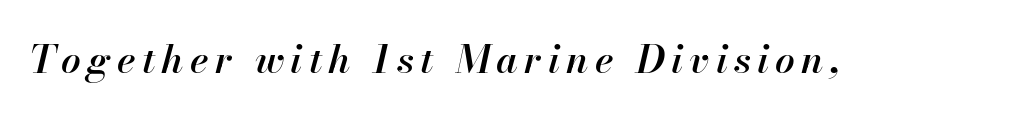
Every letter is mildly thick-stroked: semibold rather than bold. Every character sits at an angle, as italics do. Any mark beneath the type? The region is blank. Looks like regular typesetting: each glyph gets only the width it needs.
